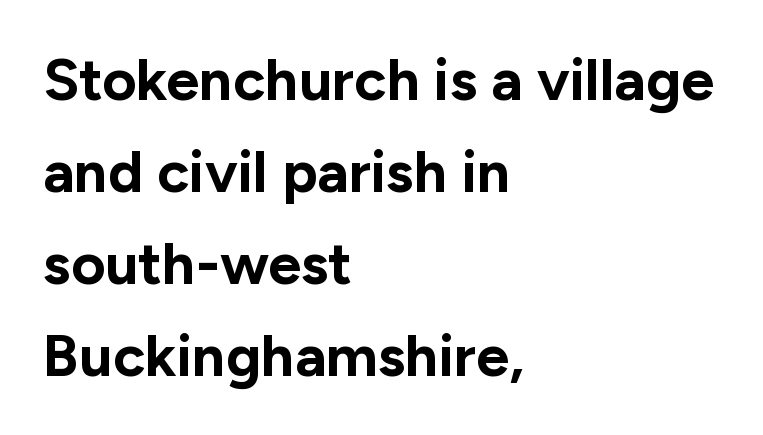
Q: Is the text bold? A: Yes.
Q: Is the text italic (slanted)? A: No, it is upright.
Q: Is the typeface a serif or a sans-serif typeface? A: Sans-serif.
Q: Is the text underlined? A: No.
Q: How is the paragraph aligned? A: Left-aligned.
Q: Is the spacing between letters normal or unusually wide? A: Normal.
Q: Is the spacing between lines tight, normal or loose? A: Normal.
Q: Width (condensed, normal, or wide)? A: Normal.
Q: Stroke contrast? A: Low.
Q: x-height? A: Medium.
Q: Monospaced? A: No.
